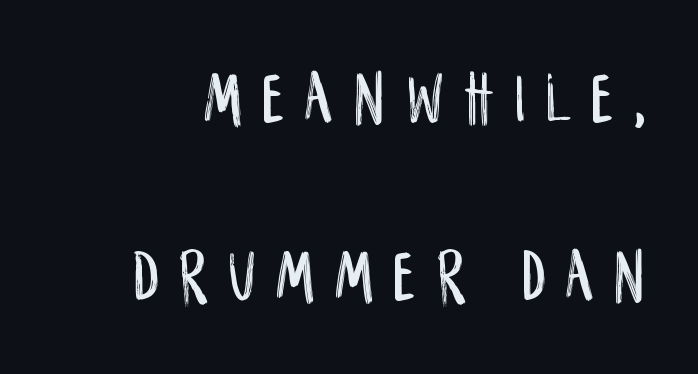
Q: Is the text italic (slanted)? A: No, it is upright.
Q: Is the typeface a serif or a sans-serif typeface? A: Sans-serif.
Q: Is the text underlined? A: No.
Q: Is the spacing between letters normal or unusually wide? A: Unusually wide.
Q: Is the spacing between lines tight, normal or loose? A: Loose.
Q: Width (condensed, normal, or wide)? A: Condensed.
Q: Stroke contrast? A: Low.
Q: x-height? A: Large.
Q: Monospaced? A: No.
